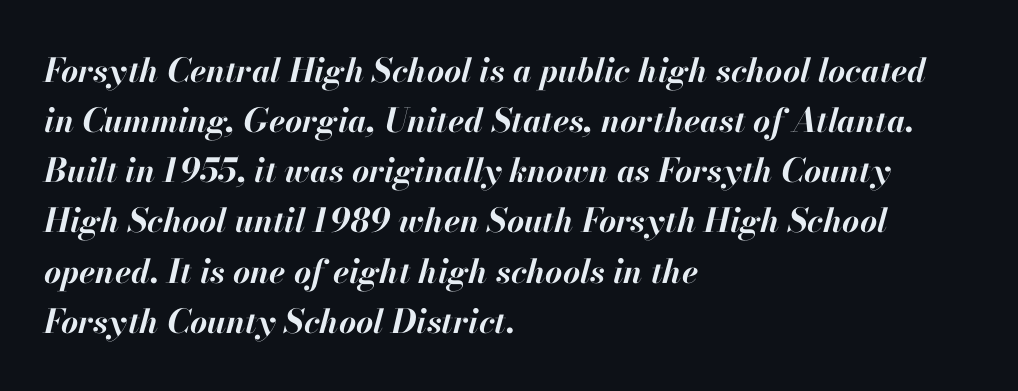
Q: Is the text bold? A: Yes.
Q: Is the text italic (slanted)? A: Yes, it leans right by about 13 degrees.
Q: Is the text underlined? A: No.
Q: How is the paragraph aligned? A: Left-aligned.
Q: Is the spacing between letters normal or unusually wide? A: Normal.
Q: Is the spacing between lines tight, normal or loose? A: Normal.
Q: Width (condensed, normal, or wide)? A: Normal.
Q: Stroke contrast? A: High.
Q: x-height? A: Small.
Q: Monospaced? A: No.
